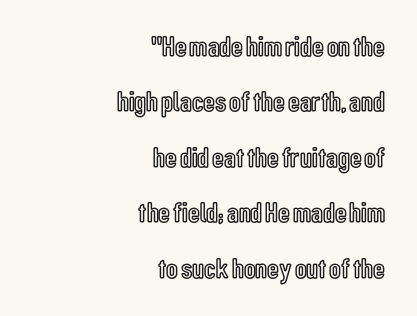
Q: Is the text italic (slanted)? A: No, it is upright.
Q: Is the text underlined? A: No.
Q: How is the paragraph aligned? A: Right-aligned.
Q: Is the spacing between letters normal or unusually wide? A: Normal.
Q: Is the spacing between lines tight, normal or loose? A: Loose.
Q: Width (condensed, normal, or wide)? A: Condensed.
Q: x-height? A: Medium.
Q: Monospaced? A: No.
